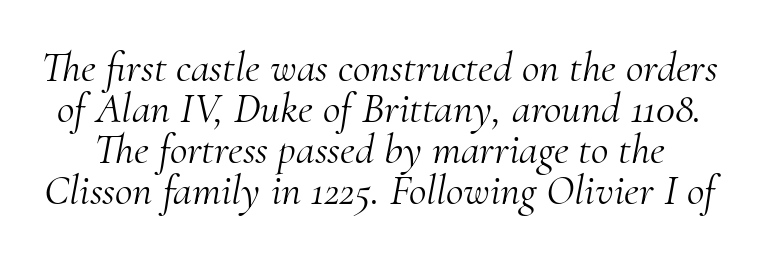
Rows of type sit shoulder to shoulder in the vertical direction. Characters are canted at an angle relative to the baseline's perpendicular. The horizontal fit of the characters is conventional and even. Has an underline been added? It has not. Letterform terminals end in serifs throughout the passage. The passage shown is typed in a proportional face where columns would drift.
